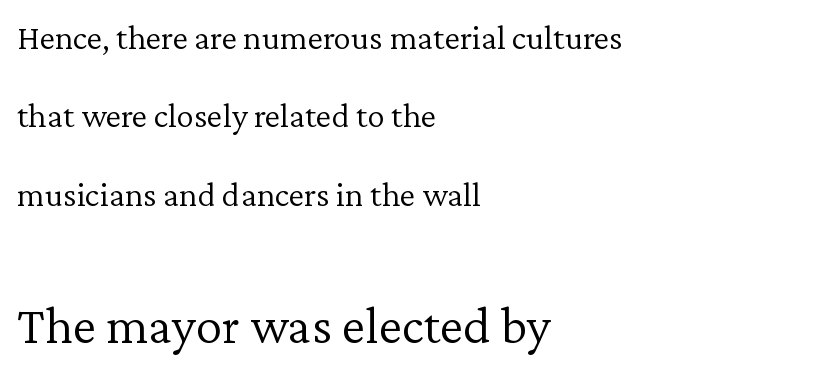
The image shows 53 px light serif type, upright; set left-aligned, loose line spacing (2.24x), normal letter spacing, not underlined; the second (bottom) block is 1.51x larger; low stroke contrast and a medium x-height.
